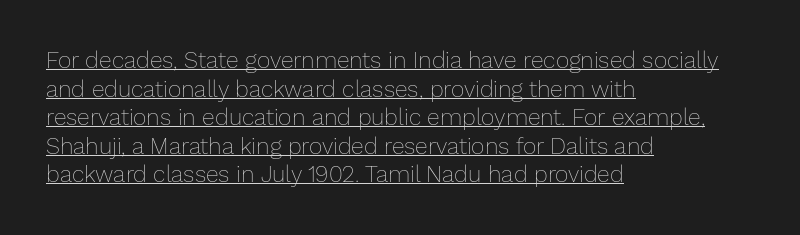
The image shows 23 px text type, upright; set left-aligned, line spacing 1.24x, normal letter spacing, underlined.
